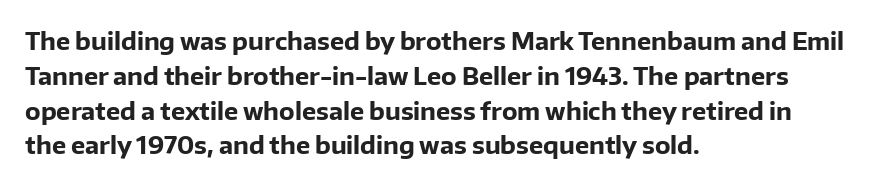
Nope, not italic — everything's standing straight. The passage shown has conventional tracking throughout. Bold? Absolutely — the strokes are thick and heavy. If you drew a ruler down the left edge, every line would touch it. The gap between lines stays unmarked. Horizontal bands of white between lines are of average thickness.
